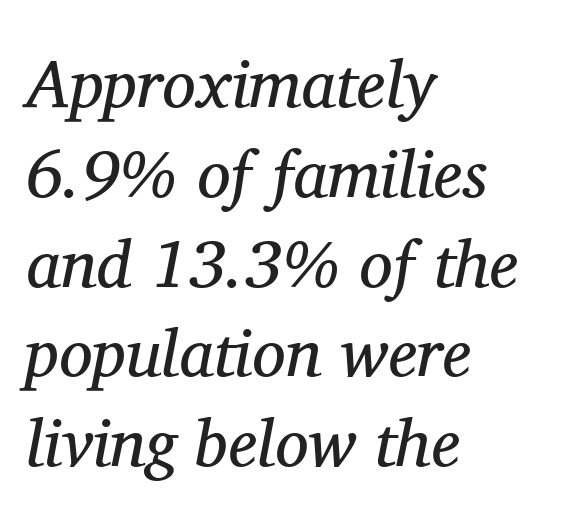
The image shows 67 px regular-weight serif type, italic (leaning right); set left-aligned, normal line spacing (1.34x), normal letter spacing, not underlined; medium stroke contrast and a medium x-height.
